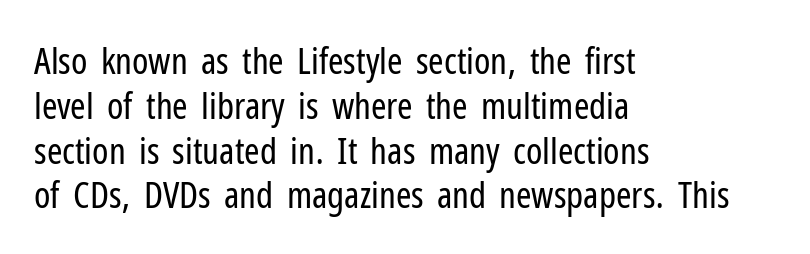
The image shows 37 px regular-weight, condensed sans-serif type, upright; set left-aligned, line spacing 1.21x, normal letter spacing, not underlined; low stroke contrast and a medium x-height.
